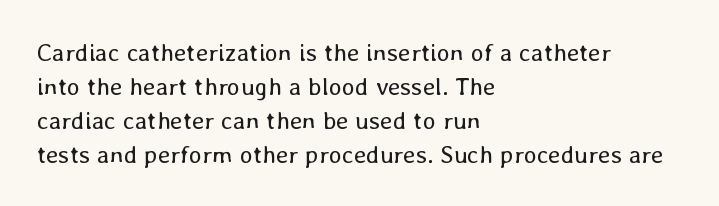
The image shows 25 px text type, upright; set left-aligned, normal line spacing (1.36x), normal letter spacing, not underlined.
